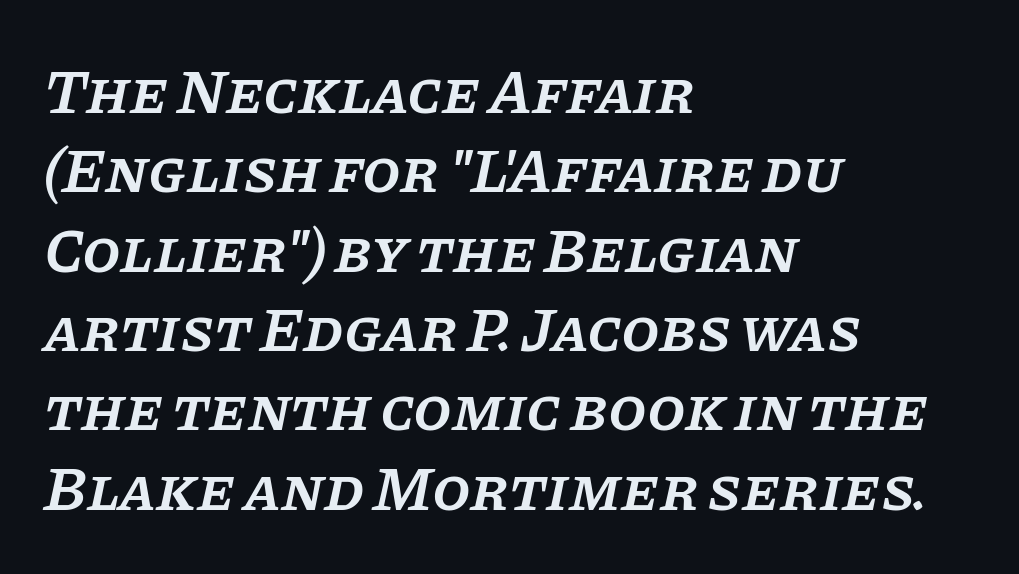
Q: Is the text bold? A: Semi-bold.
Q: Is the text italic (slanted)? A: Yes, it leans right by about 11 degrees.
Q: Is the typeface a serif or a sans-serif typeface? A: Serif.
Q: Is the text underlined? A: No.
Q: How is the paragraph aligned? A: Left-aligned.
Q: Is the spacing between letters normal or unusually wide? A: Normal.
Q: Is the spacing between lines tight, normal or loose? A: Normal.
Q: Width (condensed, normal, or wide)? A: Normal.
Q: Stroke contrast? A: Low.
Q: x-height? A: Large.
Q: Monospaced? A: No.
